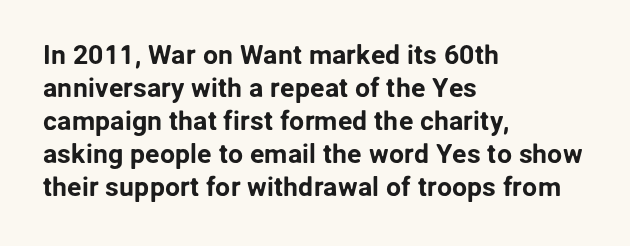
The image shows 27 px text type, upright; set left-aligned, line spacing 1.22x, normal letter spacing, not underlined.
